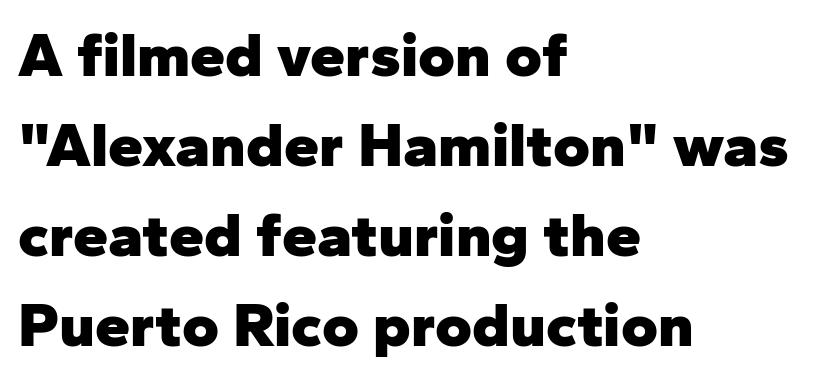
The image shows 63 px heavy sans-serif type, upright; set left-aligned, normal line spacing (1.43x), normal letter spacing, not underlined; low stroke contrast and a medium x-height.
